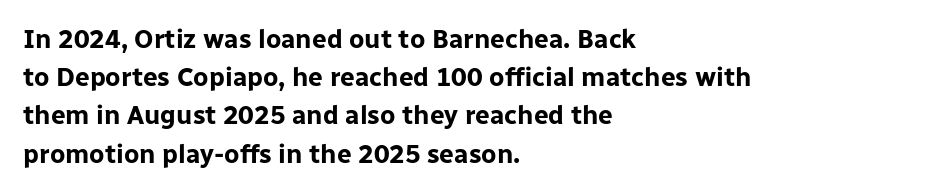
{"italic": "no", "bold": "yes", "underline": "no", "align": "left", "line_spacing": "normal", "line_spacing_ratio": 1.47, "letter_spacing": "normal", "letter_spacing_em": 0.0, "glyph_px": 26}
